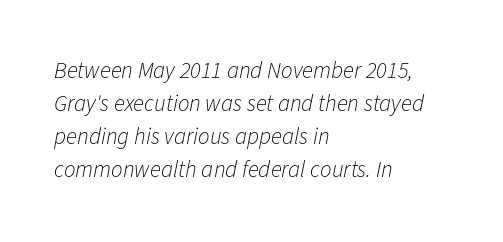
Evenly set lines give the paragraph a standard silhouette. The lettering tilts uniformly, giving the passage an italic look. The face used here is rendered with its standard letterfit. The typeface has the unassuming heft of standard copy or less. The space directly below the letters is spotless.
